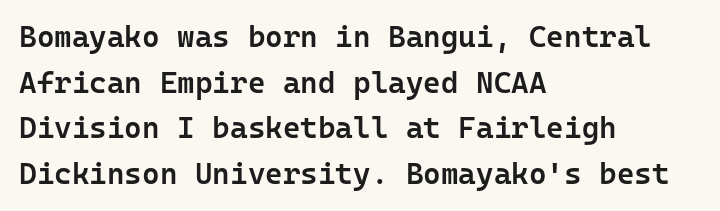
The type sits square on the baseline with zero lean. Any mark beneath the type? The region is blank. As a designer I'd log this as weight 600, semibold. Summary of vertical rhythm: regular, with standard interline spacing. Short and long lines alike share a common starting point at left. This rendering leaves character spacing at its baseline value.
